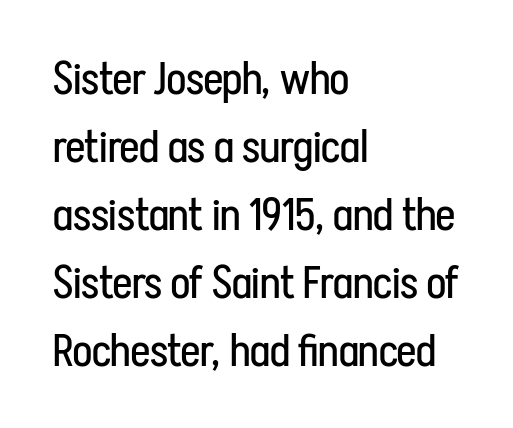
Q: Is the text bold? A: No.
Q: Is the text italic (slanted)? A: No, it is upright.
Q: Is the typeface a serif or a sans-serif typeface? A: Sans-serif.
Q: Is the text underlined? A: No.
Q: How is the paragraph aligned? A: Left-aligned.
Q: Is the spacing between letters normal or unusually wide? A: Normal.
Q: Is the spacing between lines tight, normal or loose? A: Normal.
Q: Width (condensed, normal, or wide)? A: Condensed.
Q: Stroke contrast? A: Low.
Q: x-height? A: Medium.
Q: Monospaced? A: No.
